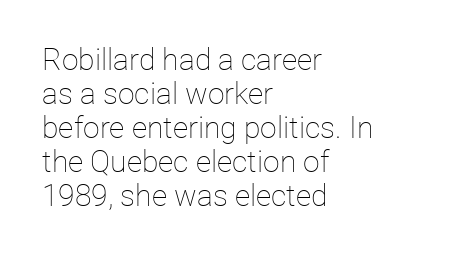
Q: Is the text bold? A: No.
Q: Is the text italic (slanted)? A: No, it is upright.
Q: Is the text underlined? A: No.
Q: How is the paragraph aligned? A: Left-aligned.
Q: Is the spacing between letters normal or unusually wide? A: Normal.
Q: Is the spacing between lines tight, normal or loose? A: Tight.
Q: Width (condensed, normal, or wide)? A: Normal.
Q: Stroke contrast? A: Low.
Q: x-height? A: Medium.
Q: Monospaced? A: No.
